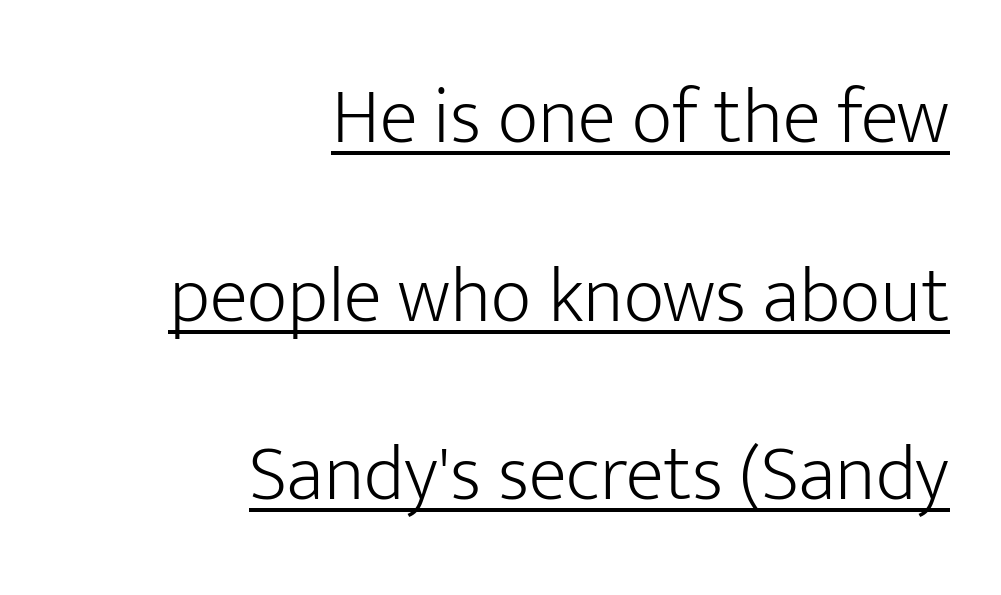
{"serif": "no", "italic": "no", "bold": "no", "weight": "light", "width": "normal", "stroke_contrast": "low", "x_height": "medium", "monospaced": "no", "underline": "yes", "align": "right", "line_spacing": "loose", "line_spacing_ratio": 2.26, "letter_spacing": "normal", "letter_spacing_em": 0.0, "glyph_px": 79}
